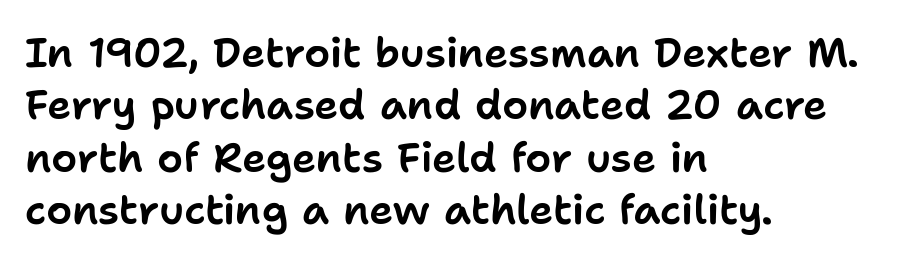
Q: Is the text italic (slanted)? A: No, it is upright.
Q: Is the typeface a serif or a sans-serif typeface? A: Sans-serif.
Q: Is the text underlined? A: No.
Q: How is the paragraph aligned? A: Left-aligned.
Q: Is the spacing between letters normal or unusually wide? A: Normal.
Q: Is the spacing between lines tight, normal or loose? A: Normal.
Q: Width (condensed, normal, or wide)? A: Normal.
Q: Stroke contrast? A: Low.
Q: x-height? A: Medium.
Q: Monospaced? A: No.
